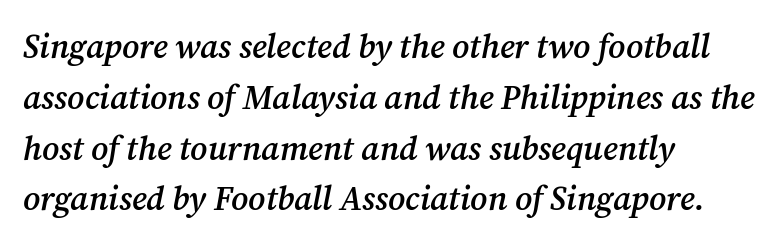
Q: Is the text bold? A: Semi-bold.
Q: Is the text italic (slanted)? A: Yes, it leans right by about 12 degrees.
Q: Is the typeface a serif or a sans-serif typeface? A: Serif.
Q: Is the text underlined? A: No.
Q: How is the paragraph aligned? A: Left-aligned.
Q: Is the spacing between letters normal or unusually wide? A: Normal.
Q: Is the spacing between lines tight, normal or loose? A: Normal.
Q: Width (condensed, normal, or wide)? A: Normal.
Q: Stroke contrast? A: Medium.
Q: x-height? A: Medium.
Q: Monospaced? A: No.
